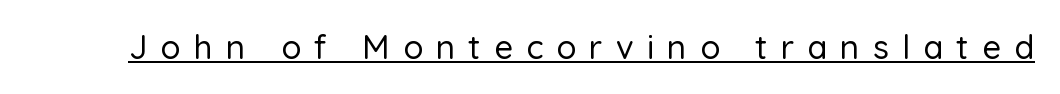
The image shows 33 px sans-serif type, upright; set unusually wide letter spacing (+0.4 em), underlined; low stroke contrast and a medium x-height.
